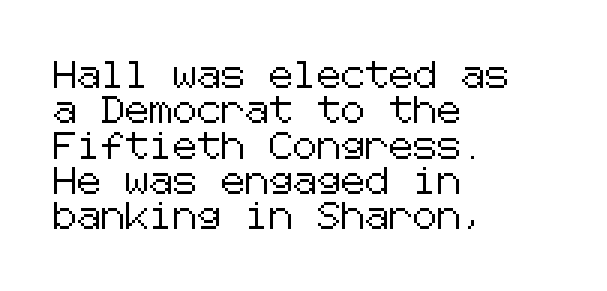
Q: Is the text italic (slanted)? A: No, it is upright.
Q: Is the text underlined? A: No.
Q: How is the paragraph aligned? A: Left-aligned.
Q: Is the spacing between letters normal or unusually wide? A: Normal.
Q: Is the spacing between lines tight, normal or loose? A: Normal.
